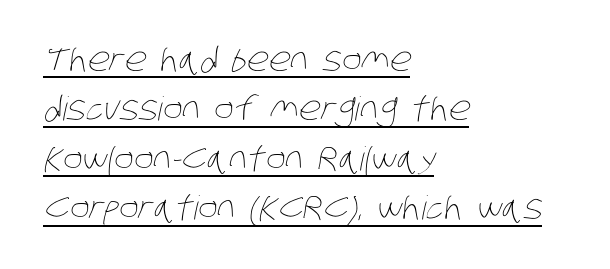
{"bold": "no", "weight": "thin", "width": "condensed", "stroke_contrast": "low", "x_height": "large", "monospaced": "no", "underline": "yes", "align": "left", "line_spacing": "normal", "line_spacing_ratio": 1.5, "letter_spacing": "normal", "letter_spacing_em": 0.0, "glyph_px": 33}
